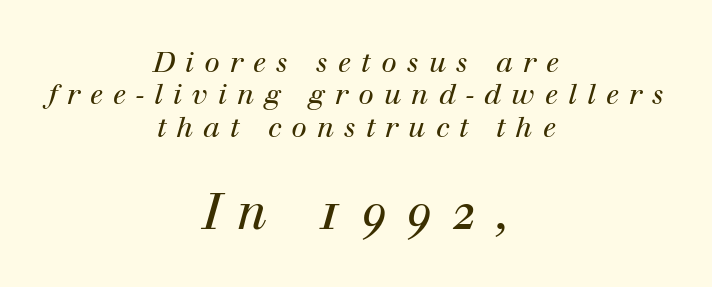
The letters in the lower block stand taller than those in the block above. This rendering widens character spacing well past its baseline value. Caption: face not bold, strokes unweighted. Every character sits at an angle, as italics do. Are there feet on the stems? There are — it's a serif.
